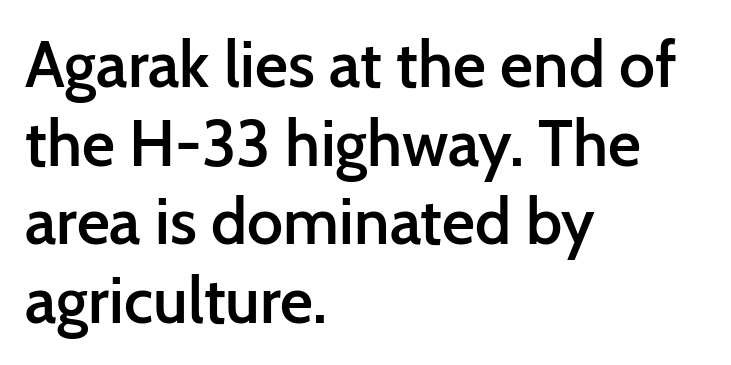
{"serif": "no", "italic": "no", "bold": "semi", "weight": "semibold", "width": "normal", "stroke_contrast": "low", "x_height": "medium", "monospaced": "no", "underline": "no", "align": "left", "line_spacing_ratio": 1.23, "letter_spacing": "normal", "letter_spacing_em": 0.0, "glyph_px": 64}
